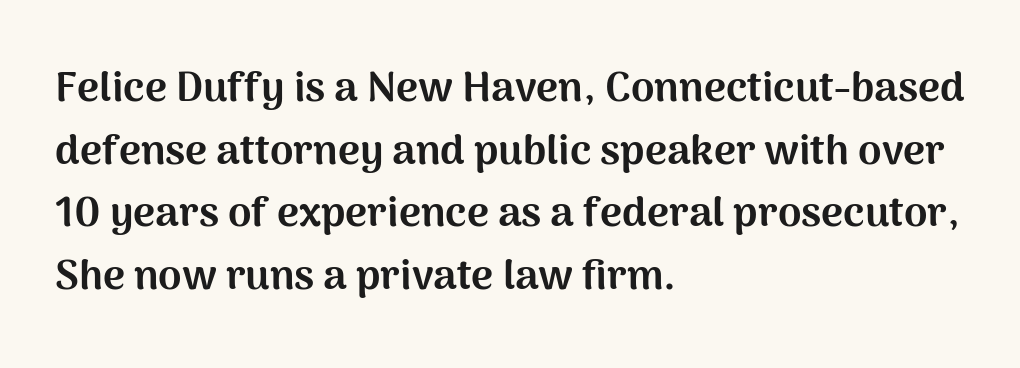
The image shows 42 px bold sans-serif type, upright; set left-aligned, normal line spacing (1.49x), normal letter spacing, not underlined; medium stroke contrast and a medium x-height.
